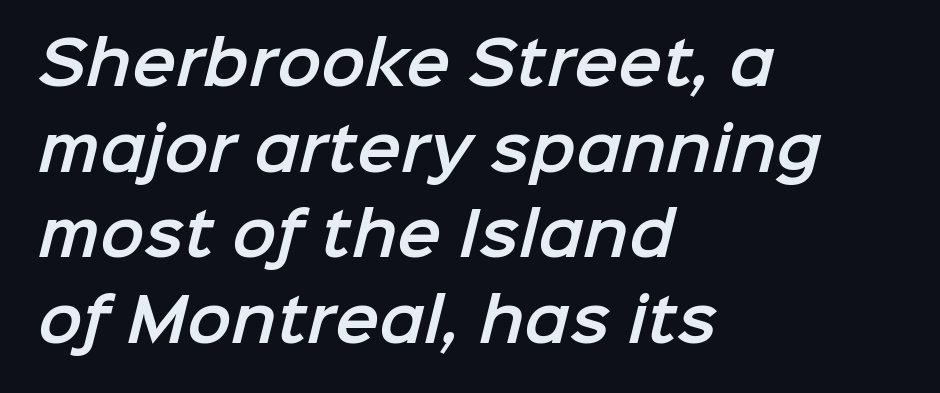
{"serif": "no", "width": "normal", "stroke_contrast": "low", "x_height": "medium", "monospaced": "no", "underline": "no", "align": "left", "line_spacing": "normal", "line_spacing_ratio": 1.45, "letter_spacing": "normal", "letter_spacing_em": 0.0, "glyph_px": 59}
